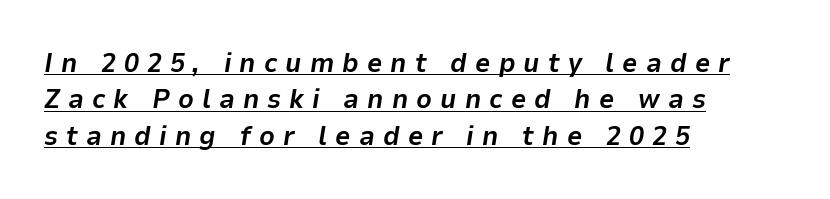
Honestly, the row spacing looks completely unremarkable. The sample's only ornament is a line tracing under the words. The compositor pushed each line to the left boundary. Characters follow at a spacing far wider than the type designer built in. The typography opts for an oblique posture over an upright one. Heavy-handed strokes throughout: this text is bold.
